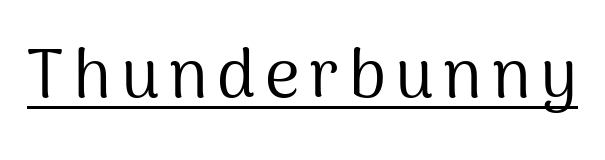
Examine the stroke ends and you'll find no serifs. Proportional: the letters do not fall into vertical columns. The weight would be labelled regular, book, light, or lighter still. The typesetter has applied underlining to the passage shown. Posture: vertical.
